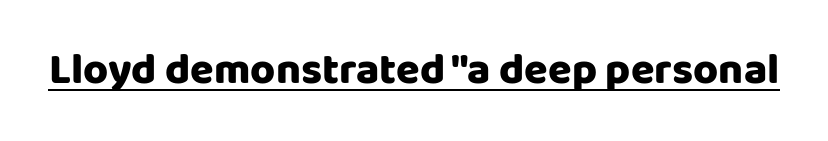
Q: Is the text bold? A: Yes.
Q: Is the text italic (slanted)? A: No, it is upright.
Q: Is the typeface a serif or a sans-serif typeface? A: Sans-serif.
Q: Is the text underlined? A: Yes.
Q: Is the spacing between letters normal or unusually wide? A: Normal.
Q: Width (condensed, normal, or wide)? A: Normal.
Q: Stroke contrast? A: Low.
Q: x-height? A: Large.
Q: Monospaced? A: No.
